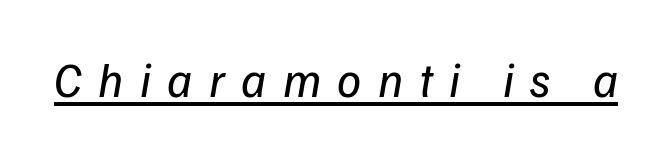
The image shows 48 px regular-weight sans-serif type; set unusually wide letter spacing (+0.34 em), underlined; low stroke contrast and a medium x-height.
